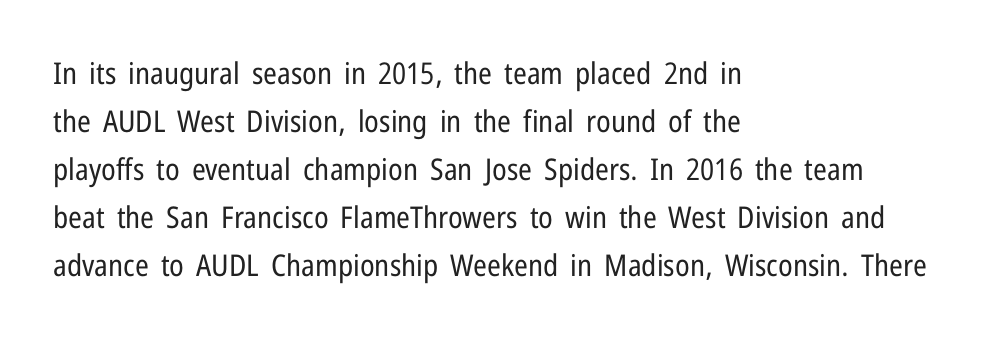
The image shows 30 px regular-weight, condensed sans-serif type, upright; set left-aligned, normal line spacing (1.6x), normal letter spacing, not underlined; low stroke contrast and a medium x-height.
